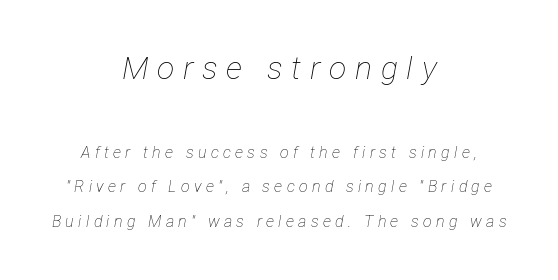
{"italic": "yes", "lean": "right", "slant_degrees": 12, "bold": "no", "weight": "thin", "width": "condensed", "stroke_contrast": "low", "x_height": "medium", "monospaced": "no", "underline": "no", "align": "center", "line_spacing": "loose", "line_spacing_ratio": 2.14, "letter_spacing": "wide", "letter_spacing_em": 0.27, "larger_block": "first", "size_ratio": 2.0, "glyph_px": 32}
